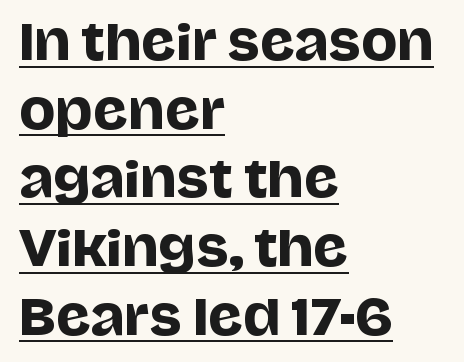
Q: Is the text italic (slanted)? A: No, it is upright.
Q: Is the typeface a serif or a sans-serif typeface? A: Sans-serif.
Q: Is the text underlined? A: Yes.
Q: How is the paragraph aligned? A: Left-aligned.
Q: Is the spacing between letters normal or unusually wide? A: Normal.
Q: Is the spacing between lines tight, normal or loose? A: Normal.
Q: Width (condensed, normal, or wide)? A: Normal.
Q: Stroke contrast? A: Low.
Q: x-height? A: Large.
Q: Monospaced? A: No.
